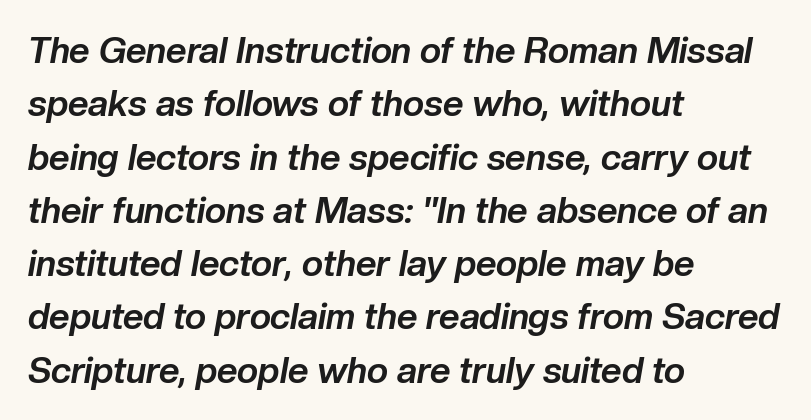
The image shows 36 px bold type, italic (leaning right); set left-aligned, normal line spacing (1.48x), normal letter spacing, not underlined; low stroke contrast and a medium x-height.
